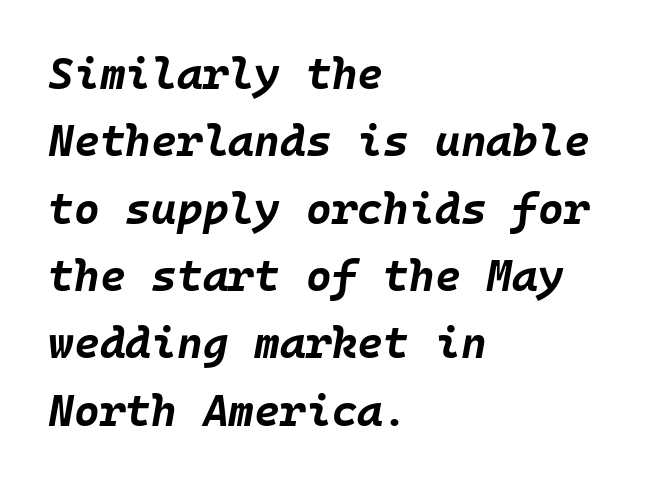
{"italic": "yes", "lean": "right", "slant_degrees": 10, "bold": "yes", "weight": "bold", "width": "normal", "stroke_contrast": "low", "x_height": "large", "underline": "no", "align": "left", "line_spacing": "normal", "line_spacing_ratio": 1.53, "letter_spacing": "normal", "letter_spacing_em": 0.0, "glyph_px": 44}
